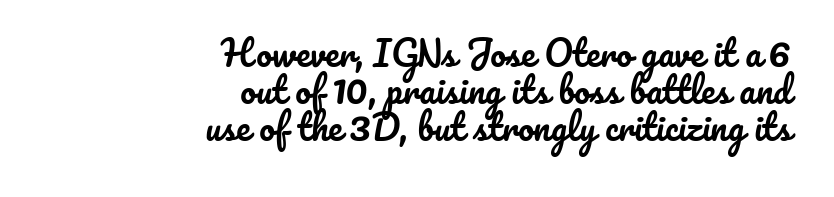
{"width": "normal", "stroke_contrast": "low", "x_height": "small", "monospaced": "no", "underline": "no", "align": "right", "line_spacing": "tight", "line_spacing_ratio": 1.06, "letter_spacing": "normal", "letter_spacing_em": 0.0, "glyph_px": 35}
